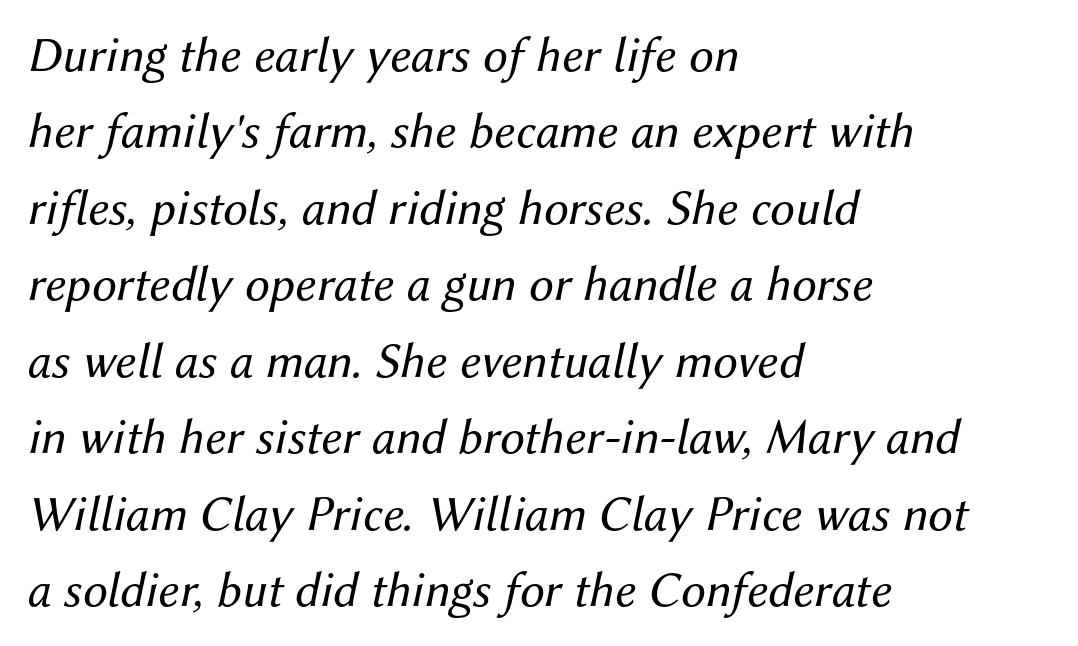
The image shows 50 px regular-weight type, italic (leaning right); set left-aligned, normal line spacing (1.53x), normal letter spacing, not underlined; medium stroke contrast and a medium x-height.
